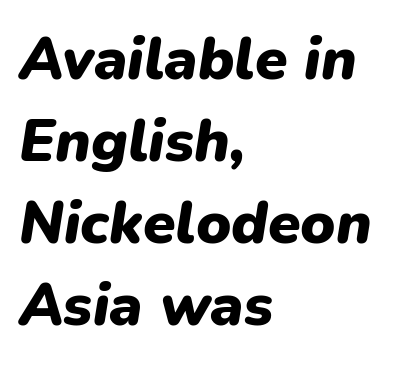
{"italic": "yes", "lean": "right", "slant_degrees": 9, "bold": "yes", "weight": "heavy", "width": "normal", "stroke_contrast": "low", "x_height": "medium", "monospaced": "no", "underline": "no", "align": "left", "line_spacing": "normal", "line_spacing_ratio": 1.39, "letter_spacing": "normal", "letter_spacing_em": 0.0, "glyph_px": 59}
